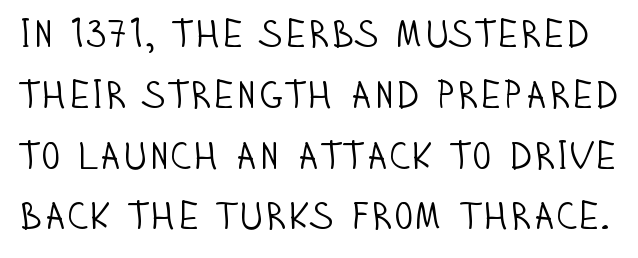
Do the characters align in a grid? No, the font is proportional. Heaviness? Minimal to ordinary, like unemphasized prose. You could call the tracking neutral — neither tight nor loose. Has an underline been added? It has not. Vertical spacing — default.
